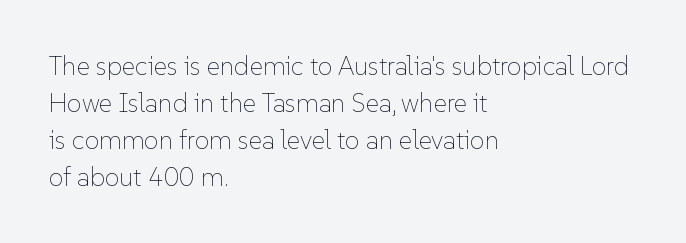
The image shows 26 px text type, upright; set left-aligned, normal line spacing (1.42x), normal letter spacing, not underlined.
